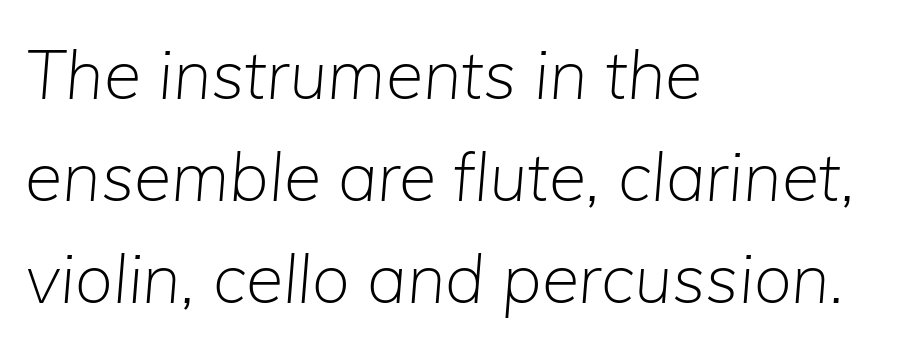
Q: Is the text bold? A: No.
Q: Is the text italic (slanted)? A: Yes, it leans right by about 5 degrees.
Q: Is the text underlined? A: No.
Q: How is the paragraph aligned? A: Left-aligned.
Q: Is the spacing between letters normal or unusually wide? A: Normal.
Q: Is the spacing between lines tight, normal or loose? A: Normal.
Q: Width (condensed, normal, or wide)? A: Normal.
Q: Stroke contrast? A: Low.
Q: x-height? A: Medium.
Q: Monospaced? A: No.
